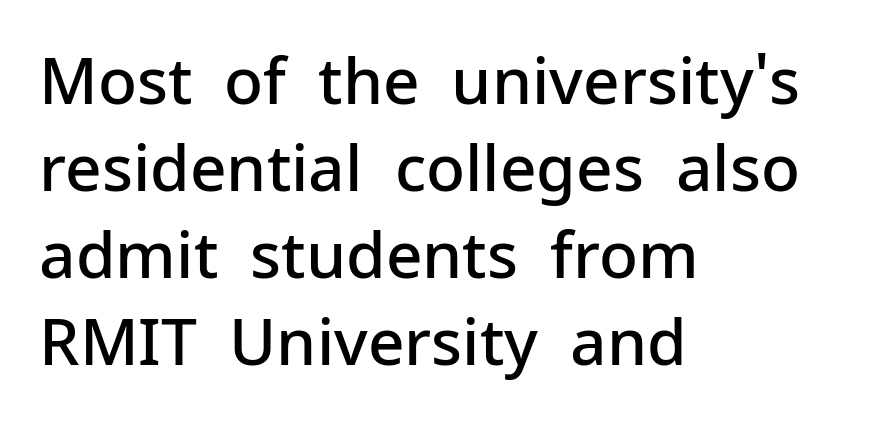
The image shows 64 px semibold sans-serif type, upright; set left-aligned, normal line spacing (1.36x), normal letter spacing, not underlined; low stroke contrast and a medium x-height.
